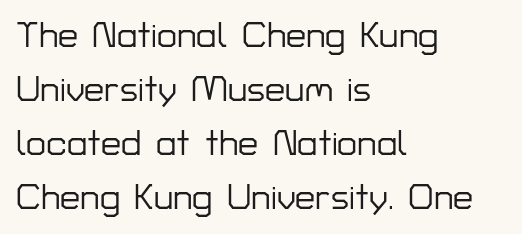
{"serif": "no", "italic": "no", "width": "normal", "stroke_contrast": "low", "x_height": "medium", "monospaced": "no", "underline": "no", "align": "left", "line_spacing": "normal", "line_spacing_ratio": 1.5, "letter_spacing": "normal", "letter_spacing_em": 0.0, "glyph_px": 36}
